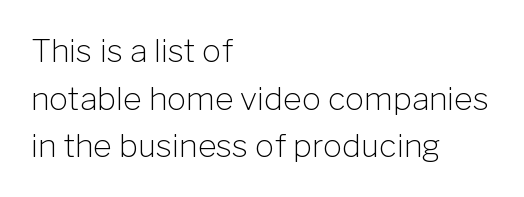
Q: Is the text bold? A: No.
Q: Is the text italic (slanted)? A: No, it is upright.
Q: Is the typeface a serif or a sans-serif typeface? A: Sans-serif.
Q: Is the text underlined? A: No.
Q: How is the paragraph aligned? A: Left-aligned.
Q: Is the spacing between letters normal or unusually wide? A: Normal.
Q: Is the spacing between lines tight, normal or loose? A: Normal.
Q: Width (condensed, normal, or wide)? A: Normal.
Q: Stroke contrast? A: Low.
Q: x-height? A: Medium.
Q: Monospaced? A: No.
